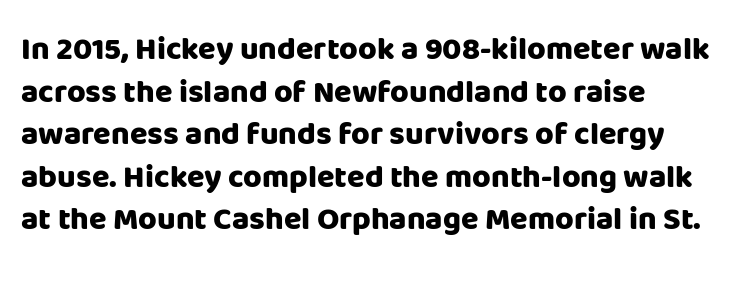
{"serif": "no", "italic": "no", "bold": "yes", "weight": "heavy", "width": "normal", "stroke_contrast": "low", "x_height": "large", "monospaced": "no", "underline": "no", "align": "left", "line_spacing": "normal", "line_spacing_ratio": 1.33, "letter_spacing": "normal", "letter_spacing_em": 0.0, "glyph_px": 32}
